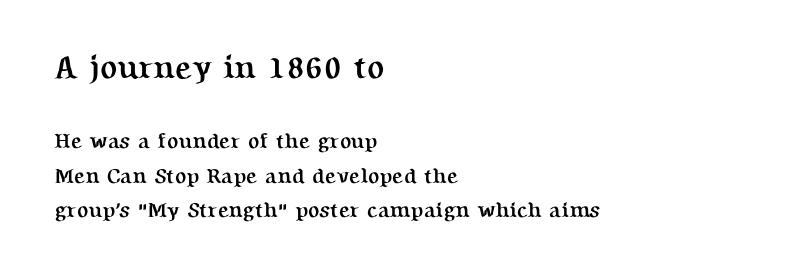
{"serif": "yes", "italic": "no", "bold": "yes", "weight": "semibold", "width": "normal", "stroke_contrast": "medium", "x_height": "medium", "monospaced": "no", "underline": "no", "align": "left", "line_spacing": "normal", "line_spacing_ratio": 1.64, "letter_spacing": "normal", "letter_spacing_em": 0.0, "larger_block": "first", "size_ratio": 1.52, "glyph_px": 32}
